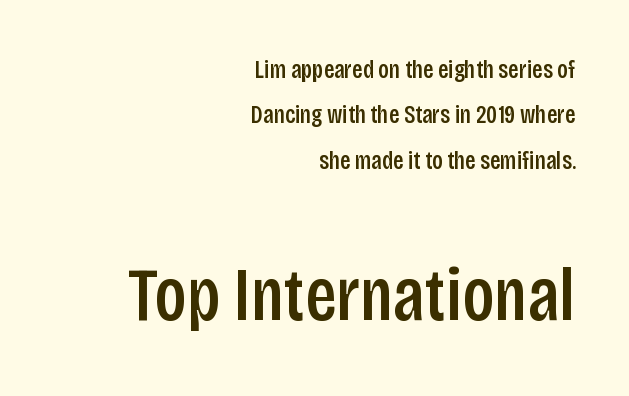
Q: Is the text italic (slanted)? A: No, it is upright.
Q: Is the typeface a serif or a sans-serif typeface? A: Sans-serif.
Q: Is the text underlined? A: No.
Q: How is the paragraph aligned? A: Right-aligned.
Q: Is the spacing between letters normal or unusually wide? A: Normal.
Q: Which block of text is set in a larger size, the first (top) or the second (bottom)? A: The second (bottom) one.
Q: Width (condensed, normal, or wide)? A: Condensed.
Q: Stroke contrast? A: Low.
Q: x-height? A: Large.
Q: Monospaced? A: No.
